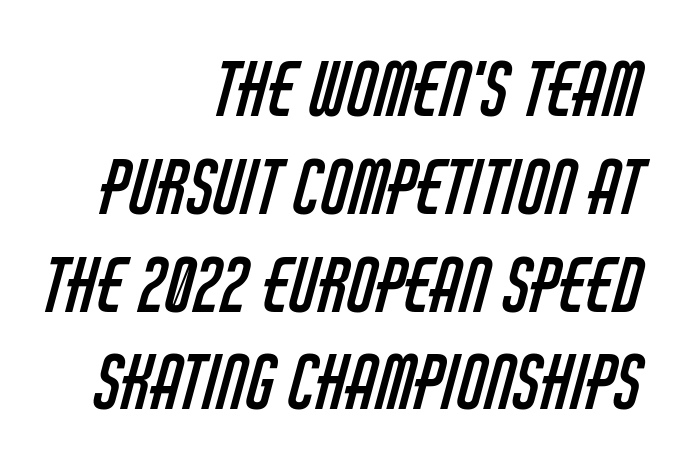
The image shows 73 px regular-weight, condensed sans-serif type; set right-aligned, normal line spacing (1.34x), normal letter spacing, not underlined; low stroke contrast and a large x-height.
